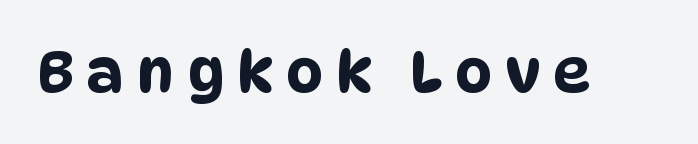
{"serif": "no", "width": "condensed", "stroke_contrast": "low", "x_height": "large", "monospaced": "no", "underline": "no", "letter_spacing": "wide", "letter_spacing_em": 0.23, "glyph_px": 58}
